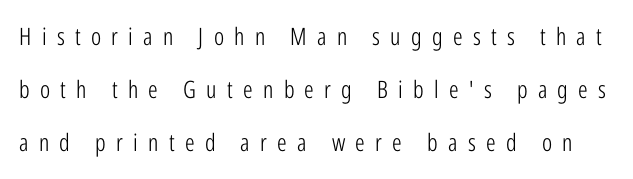
{"italic": "no", "bold": "no", "underline": "no", "line_spacing": "loose", "line_spacing_ratio": 2.21, "letter_spacing": "wide", "letter_spacing_em": 0.43, "glyph_px": 24}
